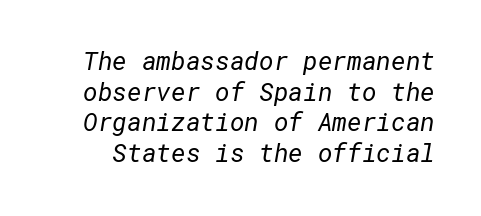
Q: Is the text bold? A: No.
Q: Is the text underlined? A: No.
Q: Is the spacing between letters normal or unusually wide? A: Normal.
